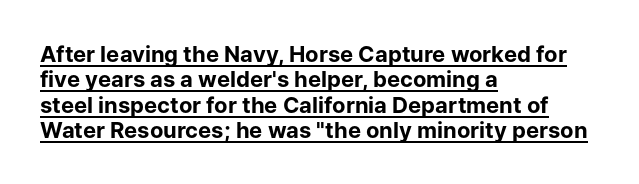
Q: Is the text bold? A: Yes.
Q: Is the text italic (slanted)? A: No, it is upright.
Q: Is the text underlined? A: Yes.
Q: How is the paragraph aligned? A: Left-aligned.
Q: Is the spacing between letters normal or unusually wide? A: Normal.
Q: Is the spacing between lines tight, normal or loose? A: Tight.
